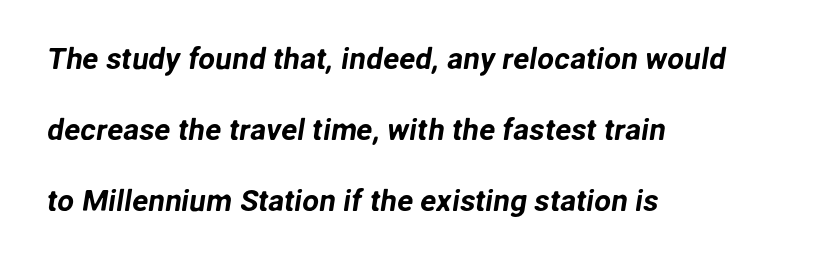
{"serif": "no", "width": "normal", "stroke_contrast": "low", "x_height": "medium", "monospaced": "no", "underline": "no", "align": "left", "line_spacing": "loose", "line_spacing_ratio": 2.36, "letter_spacing": "normal", "letter_spacing_em": 0.0, "glyph_px": 30}
